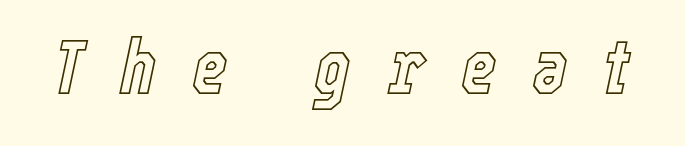
{"italic": "yes", "lean": "right", "slant_degrees": 12, "width": "condensed", "x_height": "medium", "monospaced": "no", "underline": "no", "letter_spacing": "wide", "letter_spacing_em": 0.46, "glyph_px": 77}
